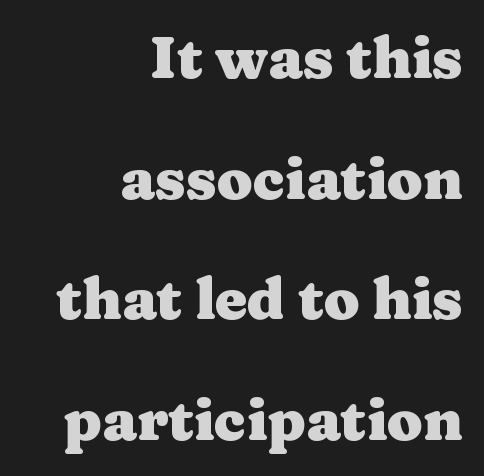
{"serif": "yes", "italic": "no", "bold": "yes", "weight": "heavy", "width": "wide", "stroke_contrast": "medium", "x_height": "medium", "monospaced": "no", "underline": "no", "align": "right", "line_spacing": "loose", "line_spacing_ratio": 2.08, "letter_spacing": "normal", "letter_spacing_em": 0.0, "glyph_px": 58}
